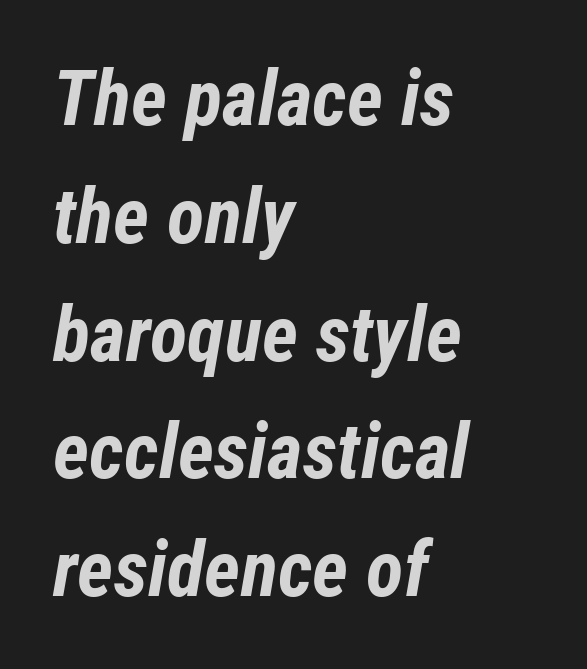
{"italic": "yes", "lean": "right", "slant_degrees": 12, "bold": "yes", "weight": "bold", "width": "condensed", "stroke_contrast": "low", "x_height": "medium", "monospaced": "no", "underline": "no", "align": "left", "line_spacing": "normal", "line_spacing_ratio": 1.53, "letter_spacing": "normal", "letter_spacing_em": 0.0, "glyph_px": 77}
